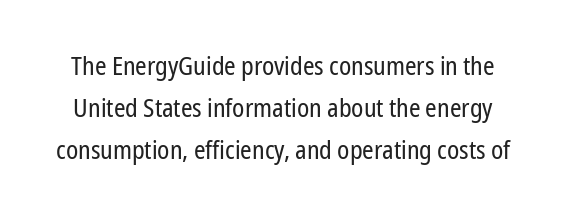
Ordinary non-slanted type is in use. The foot of each line stays bare and open. Stems here are at most as thick as an everyday book face. Between one letter and the next there's only the usual sliver of space. Rows of type keep a routine distance in the vertical direction.
